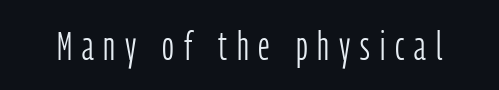
The image shows 41 px light, condensed sans-serif type, upright; set unusually wide letter spacing (+0.24 em), not underlined; low stroke contrast and a medium x-height.
